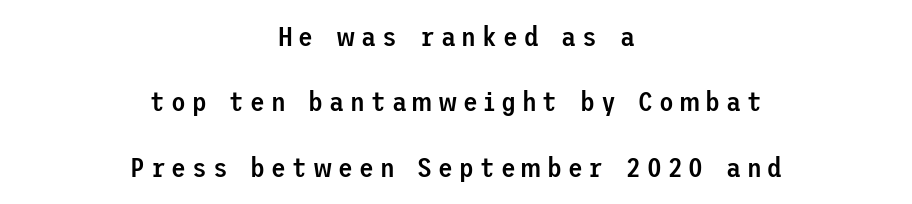
Firm but not heavy-handed strokes: this text is semibold. Casual observation: everything's sitting right in the middle. Italic: no, the glyphs are upright roman. The space directly below the letters is spotless.
